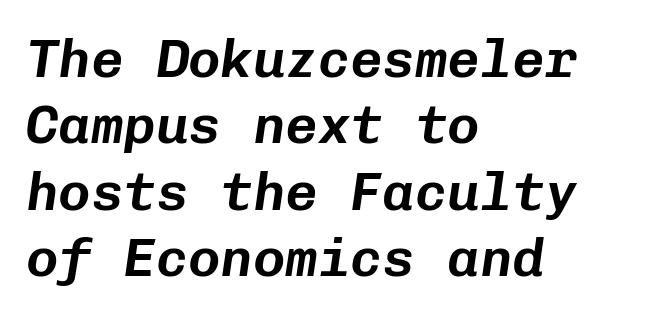
Q: Is the text italic (slanted)? A: Yes, it leans right by about 8 degrees.
Q: Is the text underlined? A: No.
Q: How is the paragraph aligned? A: Left-aligned.
Q: Is the spacing between letters normal or unusually wide? A: Normal.
Q: Width (condensed, normal, or wide)? A: Normal.
Q: Stroke contrast? A: Low.
Q: x-height? A: Medium.
Q: Monospaced? A: Yes.
